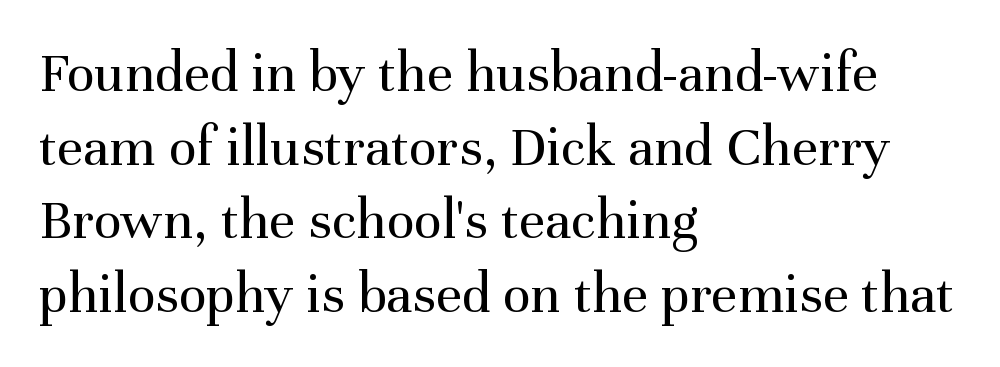
The image shows 58 px regular-weight serif type, upright; set left-aligned, normal line spacing (1.27x), normal letter spacing, not underlined; medium stroke contrast and a medium x-height.
